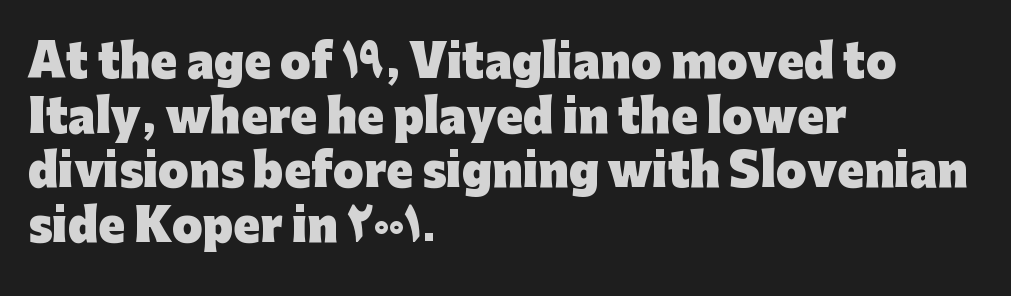
The space beneath each line is pristine and unruled. Compared with an ordinary text face, these strokes are far heavier — a full bold. Glyph-to-glyph distance matches everyday printed text. The paragraph has a hard left edge and a soft right edge.
